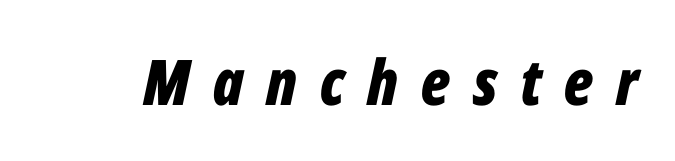
{"italic": "yes", "lean": "right", "slant_degrees": 12, "bold": "yes", "weight": "bold", "width": "condensed", "stroke_contrast": "low", "x_height": "medium", "monospaced": "no", "underline": "no", "letter_spacing": "wide", "letter_spacing_em": 0.36, "glyph_px": 63}
